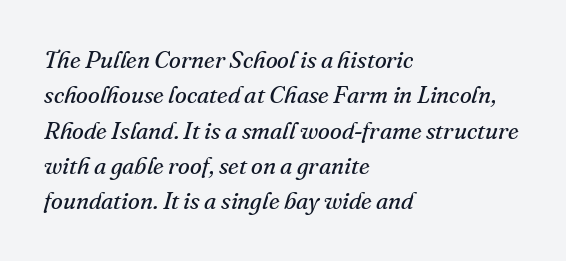
This is not heavy type; no bold has been used. This block has exactly the height ordinary leading produces. The zone under the glyphs is completely vacant. Italic: yes, the glyphs are oblique.
